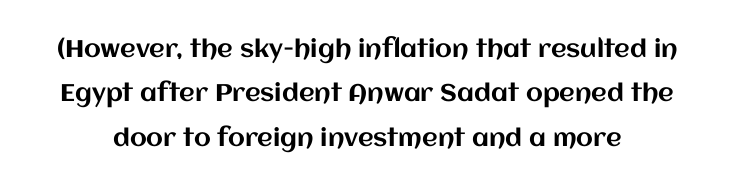
The image shows 24 px text type, upright; set line spacing 1.85x, normal letter spacing, not underlined.
